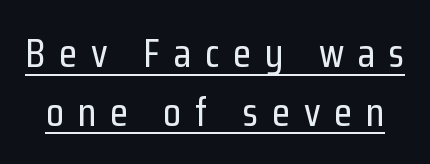
{"serif": "no", "italic": "no", "width": "condensed", "stroke_contrast": "low", "x_height": "medium", "monospaced": "no", "underline": "yes", "line_spacing": "normal", "line_spacing_ratio": 1.43, "letter_spacing": "wide", "letter_spacing_em": 0.34, "glyph_px": 41}
